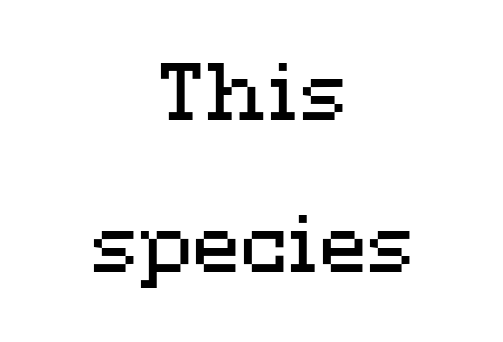
Q: Is the text bold? A: No.
Q: Is the text italic (slanted)? A: No, it is upright.
Q: Is the text underlined? A: No.
Q: How is the paragraph aligned? A: Centered.
Q: Is the spacing between letters normal or unusually wide? A: Normal.
Q: Is the spacing between lines tight, normal or loose? A: Loose.
Q: Width (condensed, normal, or wide)? A: Wide.
Q: Stroke contrast? A: Medium.
Q: x-height? A: Medium.
Q: Monospaced? A: No.
